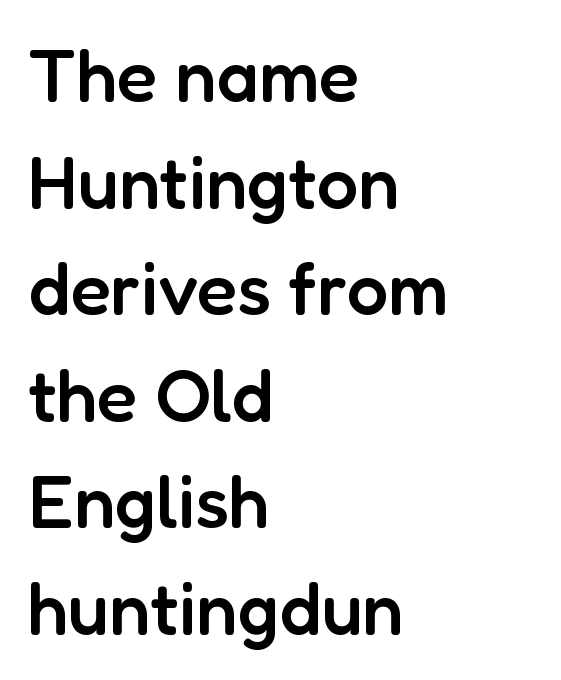
This is moderately heavy type, rendered in semibold. The type family on display is of the sans-serif kind. These lines stack with their left ends in a neat column. Is this a fixed-width face? No — the glyphs have proportional, varying widths. Ordinary non-slanted type is in use. The designer left line spacing at the default.
